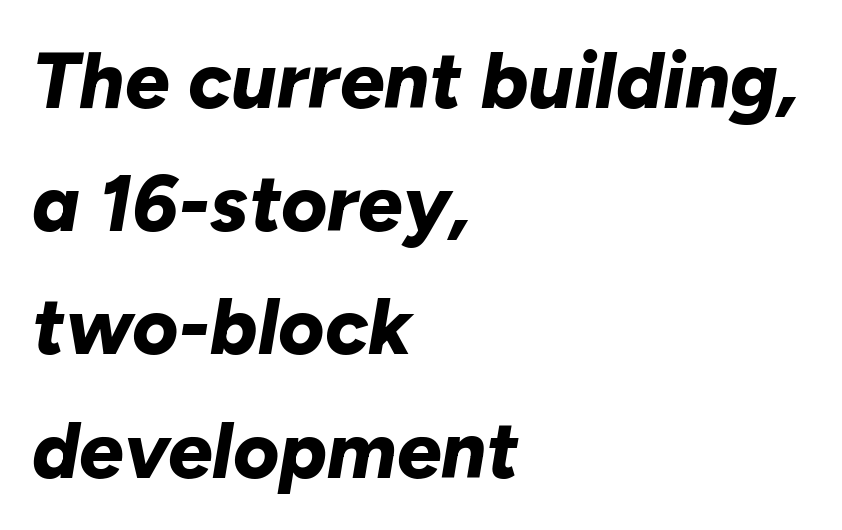
The image shows 79 px bold type, italic (leaning right); set left-aligned, normal line spacing (1.56x), normal letter spacing, not underlined; low stroke contrast and a medium x-height.
